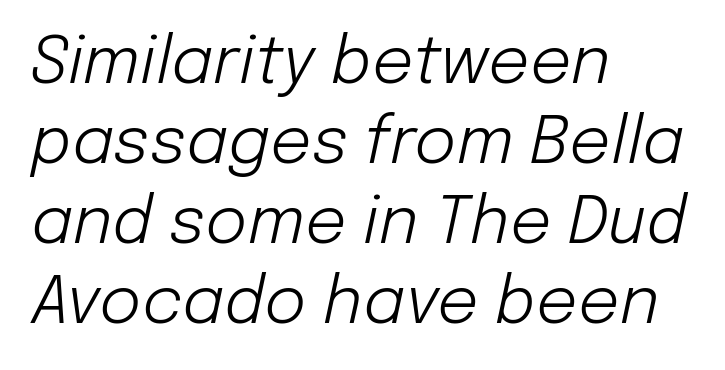
Rendered with sloped, italic letterforms. The weight tops out at a normal text grade. Is this a fixed-width face? No — the glyphs have proportional, varying widths. These lines keep a tight, regular rhythm from letter to letter. Notice how the passage keeps a crisp vertical edge on the left only.
